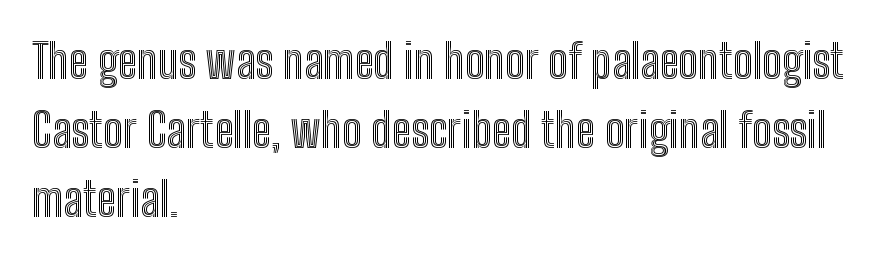
The image shows 47 px condensed type, upright; set left-aligned, normal line spacing (1.47x), normal letter spacing, not underlined; a medium x-height.
